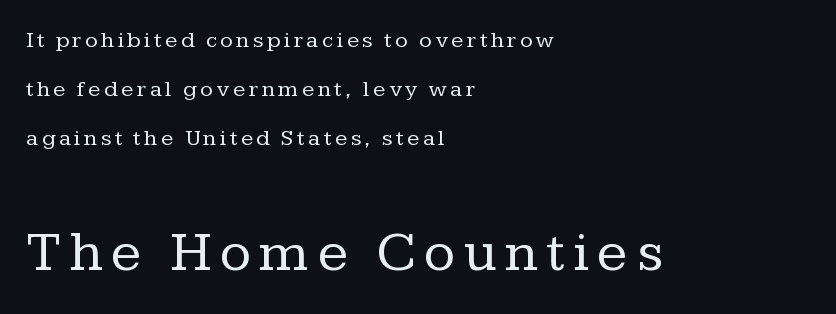
A typesetter would call this proportional, since set widths differ per character. Quick note: interline space is abundant. Is the lower block the larger one? Yes — the lower block carries the bigger type. No heavy texture on the line: the type isn't bold. Horizontally, the lines are justified to the leading edge only.
